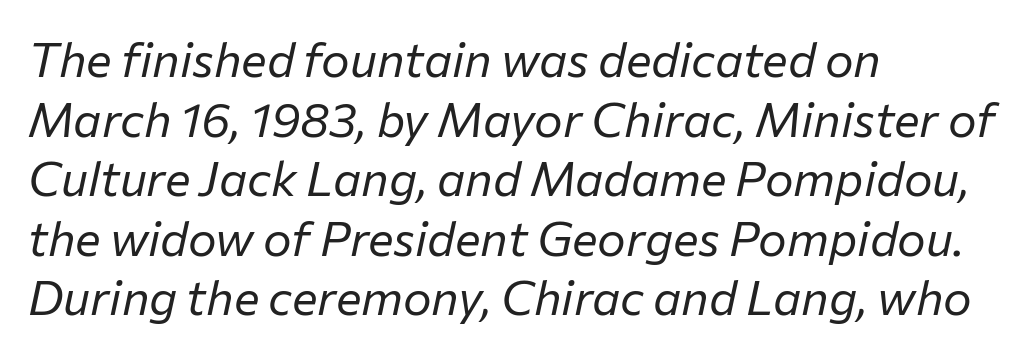
{"italic": "yes", "lean": "right", "slant_degrees": 12, "bold": "no", "weight": "regular", "width": "normal", "stroke_contrast": "low", "x_height": "medium", "monospaced": "no", "underline": "no", "align": "left", "line_spacing_ratio": 1.24, "letter_spacing": "normal", "letter_spacing_em": 0.0, "glyph_px": 48}
